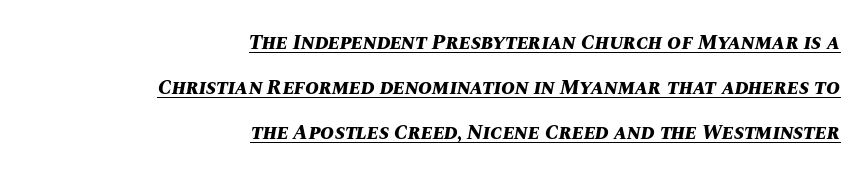
Look at the tracking — it's just the regular setting, nothing added. A typesetter would call this leading open, well beyond the default. The text block is weighted toward the right margin, trailing off unevenly leftward. The lettering is marked with a stroke running underneath it. The font's italic variant was chosen for this text.
